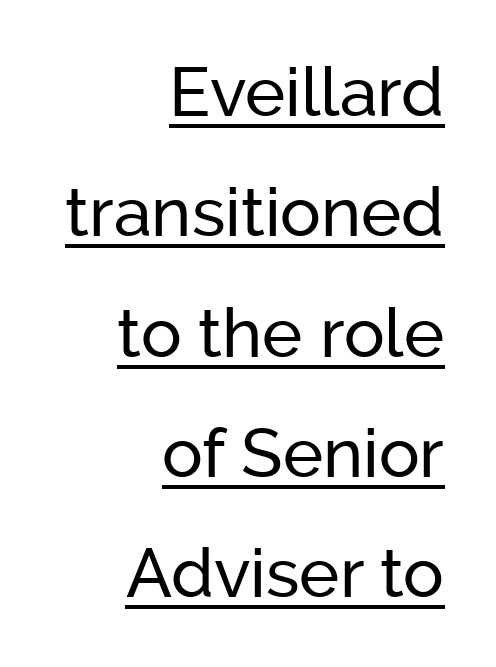
Q: Is the text italic (slanted)? A: No, it is upright.
Q: Is the typeface a serif or a sans-serif typeface? A: Sans-serif.
Q: Is the text underlined? A: Yes.
Q: How is the paragraph aligned? A: Right-aligned.
Q: Is the spacing between letters normal or unusually wide? A: Normal.
Q: Width (condensed, normal, or wide)? A: Normal.
Q: Stroke contrast? A: Low.
Q: x-height? A: Medium.
Q: Monospaced? A: No.
